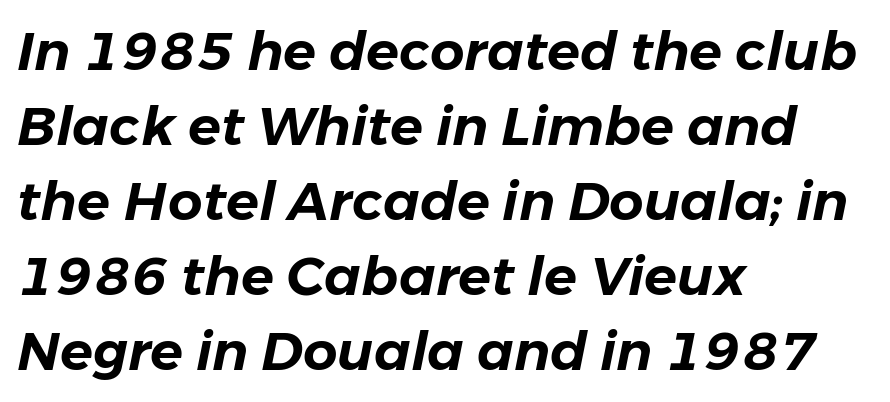
The image shows 54 px text type, italic (leaning right); set left-aligned, normal line spacing (1.39x), normal letter spacing, not underlined; low stroke contrast and a medium x-height.
